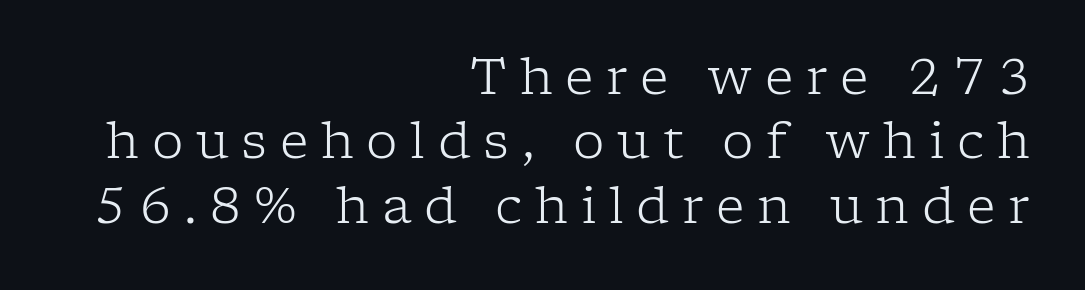
Q: Is the text bold? A: No.
Q: Is the text italic (slanted)? A: No, it is upright.
Q: Is the typeface a serif or a sans-serif typeface? A: Serif.
Q: Is the text underlined? A: No.
Q: How is the paragraph aligned? A: Right-aligned.
Q: Is the spacing between letters normal or unusually wide? A: Unusually wide.
Q: Is the spacing between lines tight, normal or loose? A: Normal.
Q: Width (condensed, normal, or wide)? A: Normal.
Q: Stroke contrast? A: Low.
Q: x-height? A: Medium.
Q: Monospaced? A: No.
